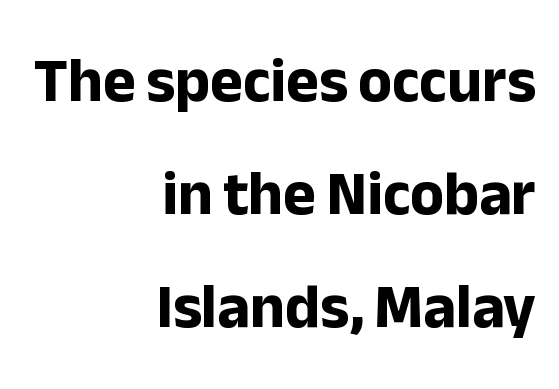
{"serif": "no", "italic": "no", "bold": "yes", "weight": "bold", "width": "normal", "stroke_contrast": "low", "x_height": "medium", "monospaced": "no", "underline": "no", "align": "right", "line_spacing_ratio": 1.82, "letter_spacing": "normal", "letter_spacing_em": 0.0, "glyph_px": 62}
